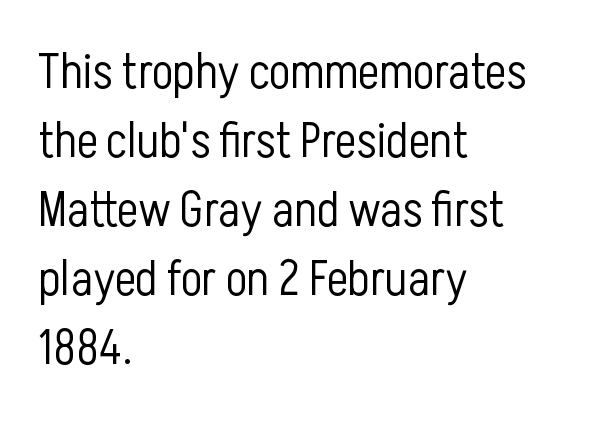
The image shows 50 px light, condensed sans-serif type, upright; set left-aligned, normal line spacing (1.38x), normal letter spacing, not underlined; low stroke contrast and a medium x-height.
